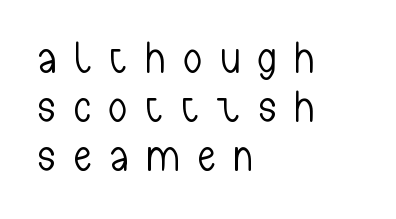
{"serif": "no", "italic": "no", "bold": "no", "weight": "light", "width": "condensed", "stroke_contrast": "low", "x_height": "medium", "monospaced": "no", "underline": "no", "align": "left", "line_spacing": "tight", "line_spacing_ratio": 1.11, "letter_spacing": "wide", "letter_spacing_em": 0.44, "glyph_px": 44}
